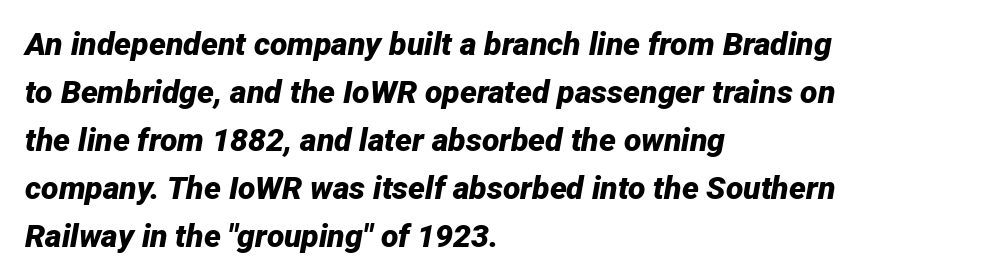
Q: Is the text bold? A: Yes.
Q: Is the text italic (slanted)? A: Yes, it leans right by about 12 degrees.
Q: Is the text underlined? A: No.
Q: How is the paragraph aligned? A: Left-aligned.
Q: Is the spacing between letters normal or unusually wide? A: Normal.
Q: Is the spacing between lines tight, normal or loose? A: Normal.
Q: Width (condensed, normal, or wide)? A: Normal.
Q: Stroke contrast? A: Low.
Q: x-height? A: Medium.
Q: Monospaced? A: No.
